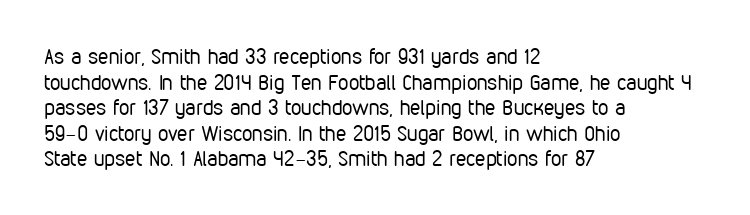
Q: Is the text bold? A: No.
Q: Is the text italic (slanted)? A: No, it is upright.
Q: Is the text underlined? A: No.
Q: How is the paragraph aligned? A: Left-aligned.
Q: Is the spacing between letters normal or unusually wide? A: Normal.
